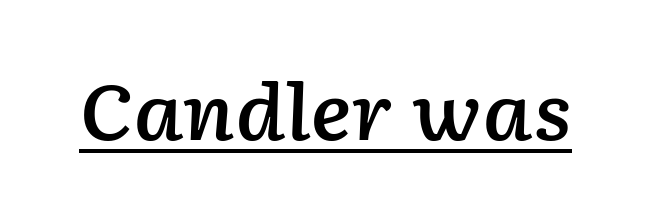
The image shows 76 px semibold type, italic (leaning right); set normal letter spacing, underlined; low stroke contrast and a medium x-height.
